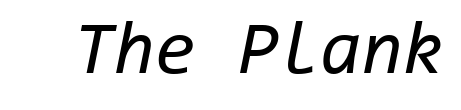
{"italic": "yes", "lean": "right", "slant_degrees": 11, "bold": "no", "weight": "regular", "width": "normal", "stroke_contrast": "low", "x_height": "medium", "monospaced": "yes", "underline": "no", "letter_spacing": "normal", "letter_spacing_em": 0.0, "glyph_px": 75}
